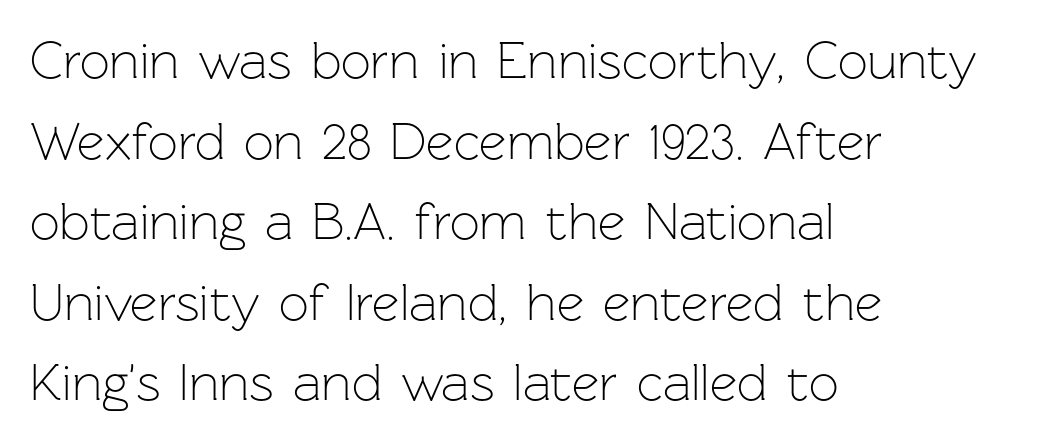
Q: Is the text bold? A: No.
Q: Is the text italic (slanted)? A: No, it is upright.
Q: Is the typeface a serif or a sans-serif typeface? A: Sans-serif.
Q: Is the text underlined? A: No.
Q: How is the paragraph aligned? A: Left-aligned.
Q: Is the spacing between letters normal or unusually wide? A: Normal.
Q: Is the spacing between lines tight, normal or loose? A: Normal.
Q: Width (condensed, normal, or wide)? A: Normal.
Q: Stroke contrast? A: Low.
Q: x-height? A: Medium.
Q: Monospaced? A: No.
